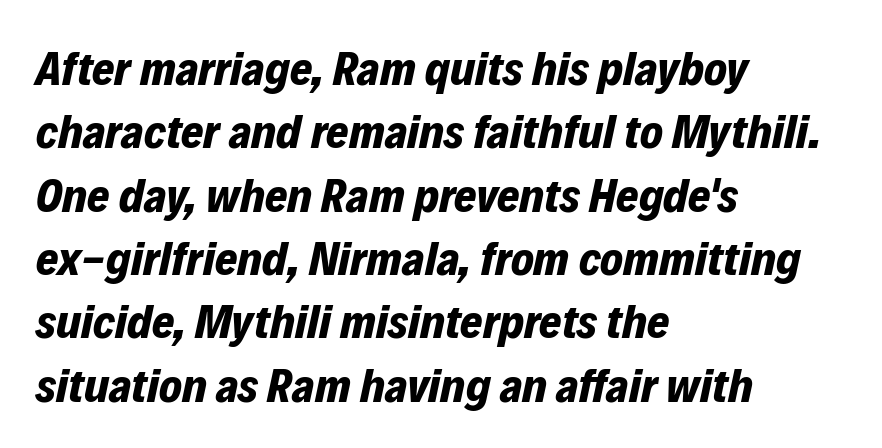
This is heavy type, rendered in bold. Does the copy run flush right? No — it runs flush left. Slant detected: the letters are inclined. Character widths vary here, with narrow letters taking less room than wide ones. The type is set solid horizontally, with unmodified tracking. A clean baseline with only descenders dipping below it.
